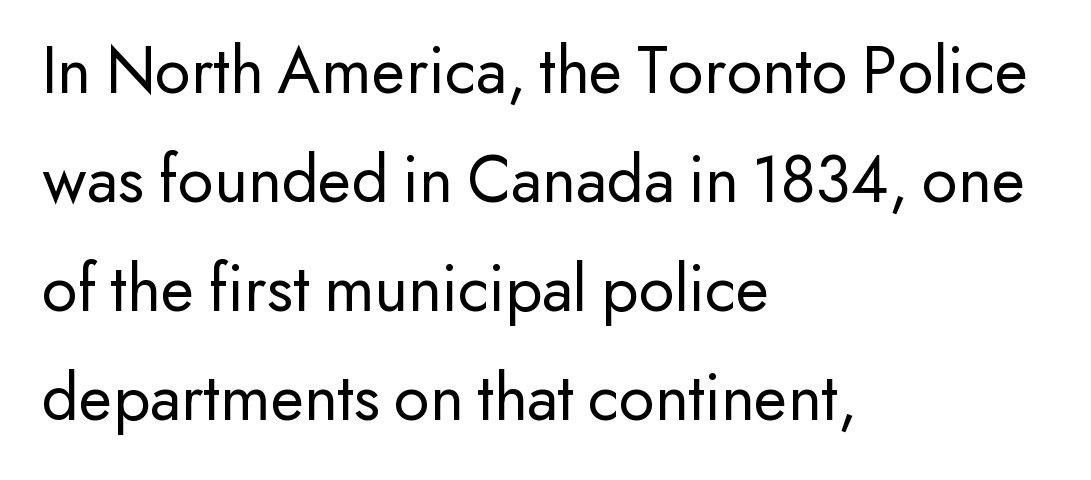
Q: Is the text bold? A: No.
Q: Is the text italic (slanted)? A: No, it is upright.
Q: Is the typeface a serif or a sans-serif typeface? A: Sans-serif.
Q: Is the text underlined? A: No.
Q: How is the paragraph aligned? A: Left-aligned.
Q: Is the spacing between letters normal or unusually wide? A: Normal.
Q: Is the spacing between lines tight, normal or loose? A: Normal.
Q: Width (condensed, normal, or wide)? A: Normal.
Q: Stroke contrast? A: Low.
Q: x-height? A: Small.
Q: Monospaced? A: No.
